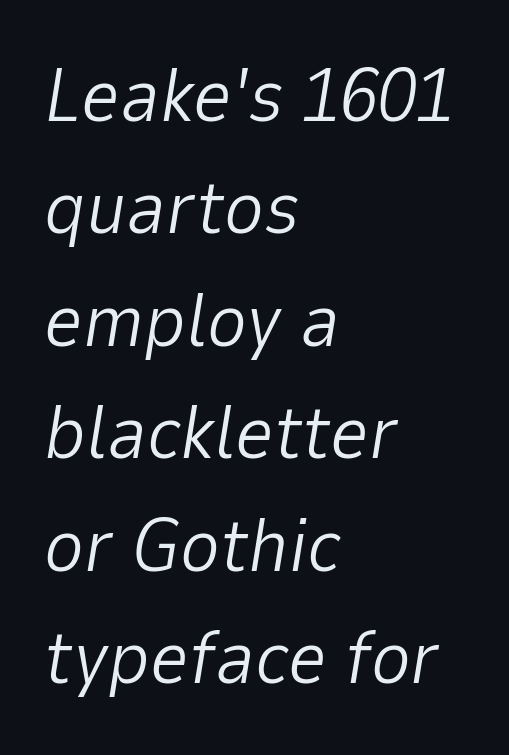
Q: Is the text bold? A: No.
Q: Is the text italic (slanted)? A: Yes, it leans right by about 9 degrees.
Q: Is the text underlined? A: No.
Q: How is the paragraph aligned? A: Left-aligned.
Q: Is the spacing between letters normal or unusually wide? A: Normal.
Q: Is the spacing between lines tight, normal or loose? A: Normal.
Q: Width (condensed, normal, or wide)? A: Normal.
Q: Stroke contrast? A: Low.
Q: x-height? A: Medium.
Q: Monospaced? A: No.
